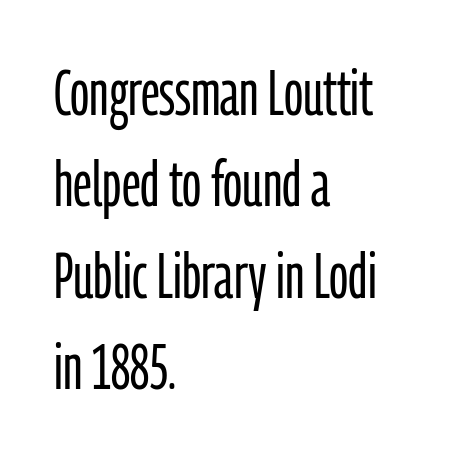
{"serif": "no", "italic": "no", "bold": "no", "weight": "light", "width": "condensed", "stroke_contrast": "low", "x_height": "medium", "monospaced": "no", "underline": "no", "align": "left", "line_spacing": "normal", "line_spacing_ratio": 1.45, "letter_spacing": "normal", "letter_spacing_em": 0.0, "glyph_px": 63}
